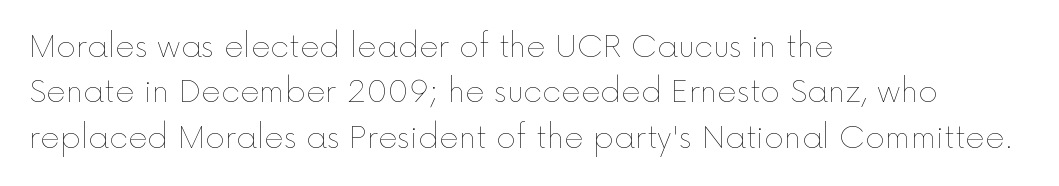
The image shows 30 px thin type, upright; set left-aligned, normal line spacing (1.51x), normal letter spacing, not underlined; a medium x-height.
